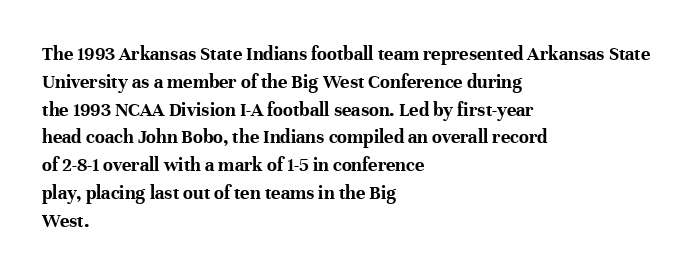
The image shows 20 px bold type, upright; set left-aligned, normal line spacing (1.39x), normal letter spacing, not underlined.
